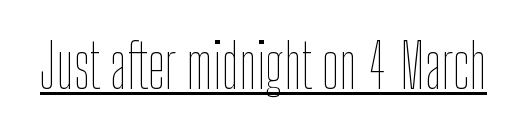
The image shows 61 px thin, condensed type, upright; set normal letter spacing, underlined; low stroke contrast and a medium x-height.
